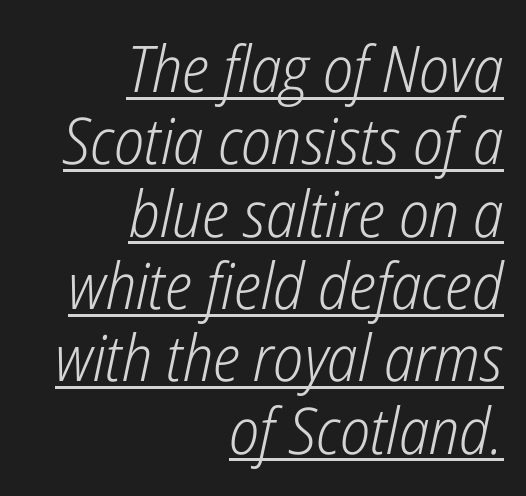
Q: Is the text bold? A: No.
Q: Is the text italic (slanted)? A: Yes, it leans right by about 12 degrees.
Q: Is the text underlined? A: Yes.
Q: How is the paragraph aligned? A: Right-aligned.
Q: Is the spacing between letters normal or unusually wide? A: Normal.
Q: Is the spacing between lines tight, normal or loose? A: Tight.
Q: Width (condensed, normal, or wide)? A: Condensed.
Q: Stroke contrast? A: Low.
Q: x-height? A: Medium.
Q: Monospaced? A: No.
